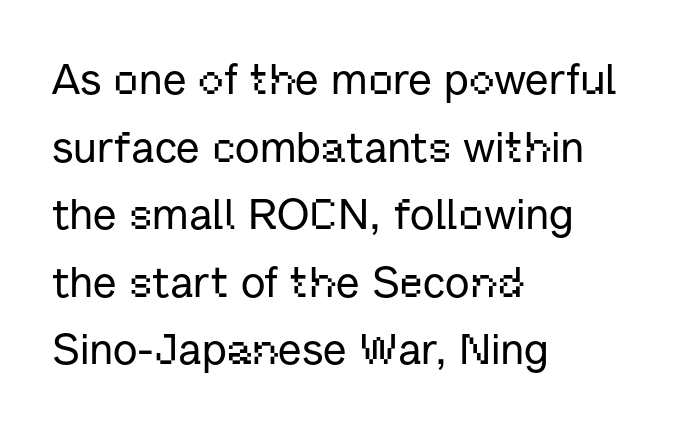
Regarding leading, the lines here are spaced in the standard way. The area under the type is left untouched. Is there any slant? The stems are plumb. Every row of glyphs begins at an identical x-position on the left. Letterform terminals end flat and unadorned throughout the passage. Is this a fixed-width face? No — the glyphs have proportional, varying widths.
